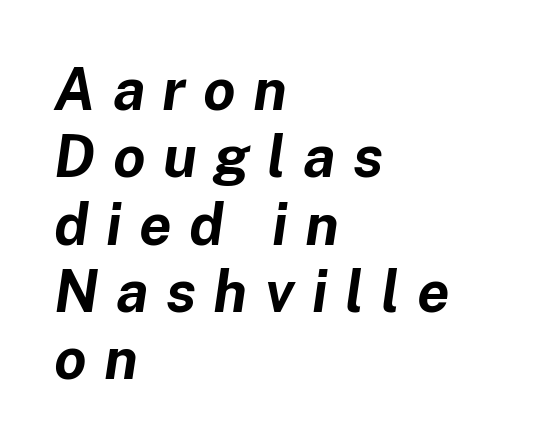
The image shows 58 px bold type, italic (leaning right); set left-aligned, line spacing 1.16x, unusually wide letter spacing (+0.3 em), not underlined; low stroke contrast and a medium x-height.
